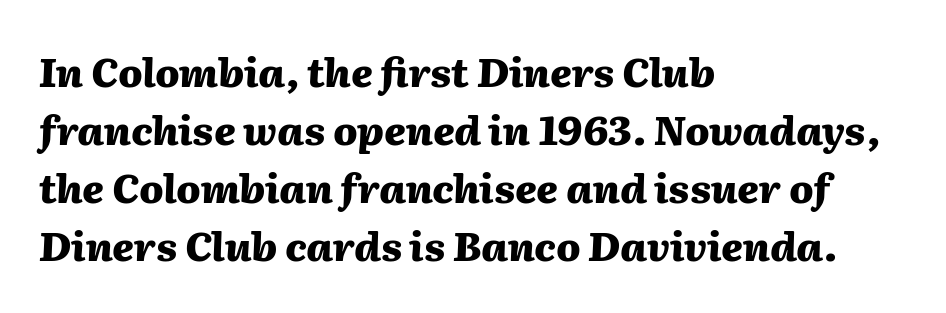
Q: Is the text bold? A: Yes.
Q: Is the text italic (slanted)? A: Yes, it leans right by about 2 degrees.
Q: Is the text underlined? A: No.
Q: How is the paragraph aligned? A: Left-aligned.
Q: Is the spacing between letters normal or unusually wide? A: Normal.
Q: Is the spacing between lines tight, normal or loose? A: Normal.
Q: Width (condensed, normal, or wide)? A: Normal.
Q: Stroke contrast? A: Medium.
Q: x-height? A: Medium.
Q: Monospaced? A: No.
